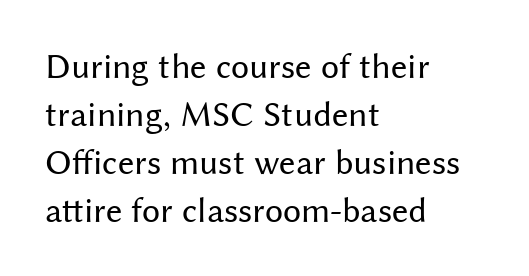
{"serif": "no", "italic": "no", "bold": "no", "weight": "regular", "width": "normal", "stroke_contrast": "medium", "x_height": "medium", "monospaced": "no", "underline": "no", "align": "left", "line_spacing": "normal", "line_spacing_ratio": 1.33, "letter_spacing": "normal", "letter_spacing_em": 0.0, "glyph_px": 36}
